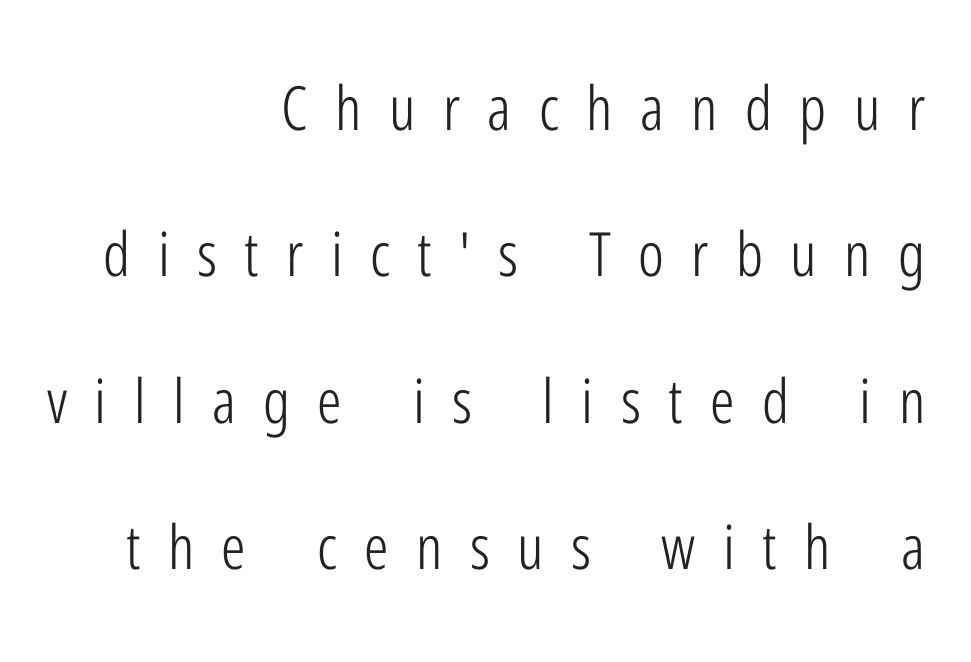
{"serif": "no", "italic": "no", "bold": "no", "weight": "light", "width": "condensed", "stroke_contrast": "low", "x_height": "medium", "monospaced": "no", "underline": "no", "align": "right", "line_spacing": "loose", "line_spacing_ratio": 2.4, "letter_spacing": "wide", "letter_spacing_em": 0.45, "glyph_px": 61}
